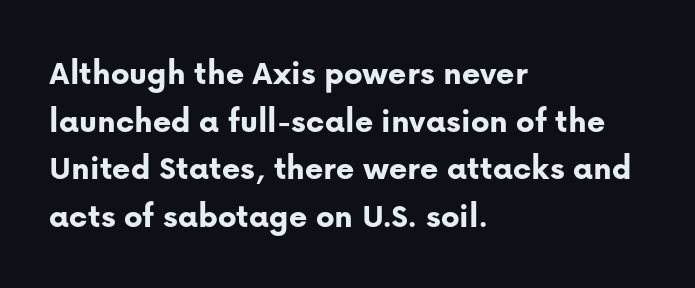
Anything drawn beneath the words? Only blank space. What stands out about the letter spacing? Nothing — it is the standard amount. Posture: vertical. Looks like regular typesetting: each glyph gets only the width it needs. How would I describe the line gaps? Plain and ordinary. A sans-serif font was chosen for this passage.
